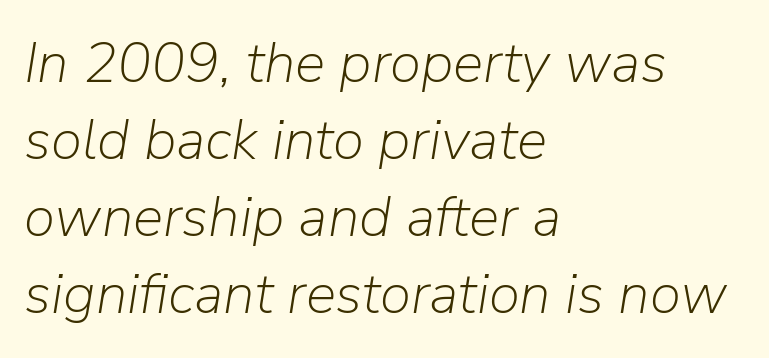
{"italic": "yes", "lean": "right", "slant_degrees": 9, "bold": "no", "weight": "light", "width": "normal", "stroke_contrast": "low", "x_height": "medium", "monospaced": "no", "underline": "no", "align": "left", "line_spacing": "normal", "line_spacing_ratio": 1.35, "letter_spacing": "normal", "letter_spacing_em": 0.0, "glyph_px": 57}
